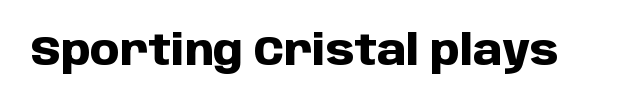
{"serif": "no", "italic": "no", "bold": "yes", "weight": "heavy", "width": "normal", "stroke_contrast": "low", "x_height": "large", "monospaced": "no", "underline": "no", "letter_spacing": "normal", "letter_spacing_em": 0.0, "glyph_px": 42}
